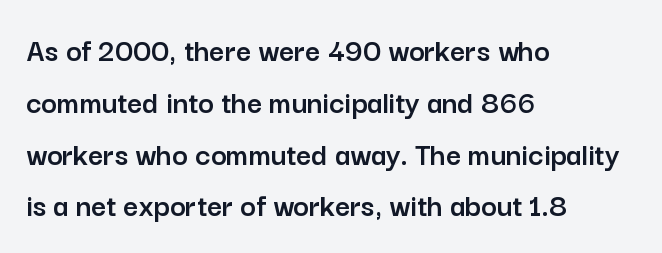
Q: Is the text italic (slanted)? A: No, it is upright.
Q: Is the typeface a serif or a sans-serif typeface? A: Sans-serif.
Q: Is the text underlined? A: No.
Q: How is the paragraph aligned? A: Left-aligned.
Q: Is the spacing between letters normal or unusually wide? A: Normal.
Q: Is the spacing between lines tight, normal or loose? A: Normal.
Q: Width (condensed, normal, or wide)? A: Normal.
Q: Stroke contrast? A: Low.
Q: x-height? A: Medium.
Q: Monospaced? A: No.
